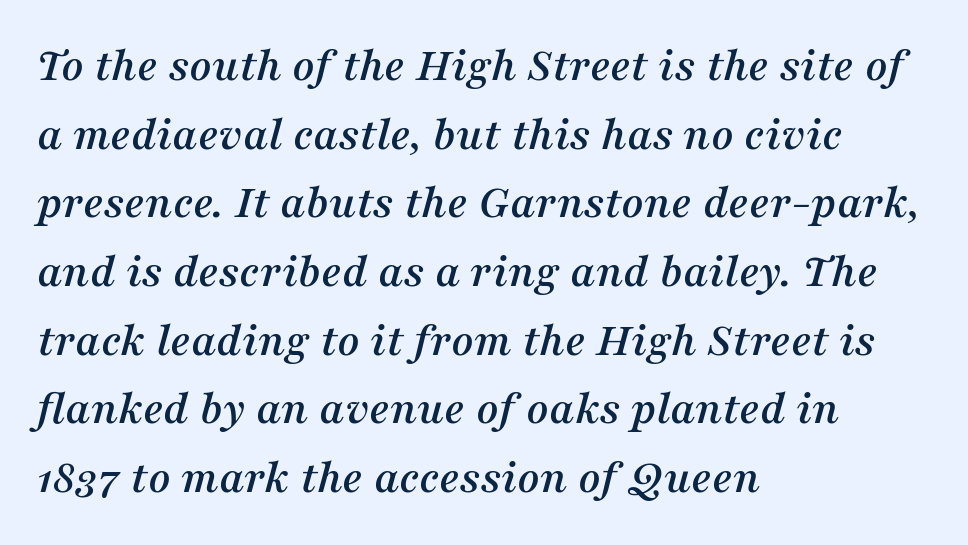
{"serif": "yes", "italic": "yes", "lean": "right", "slant_degrees": 16, "width": "normal", "stroke_contrast": "medium", "x_height": "medium", "monospaced": "no", "underline": "no", "align": "left", "line_spacing": "normal", "line_spacing_ratio": 1.43, "letter_spacing": "normal", "letter_spacing_em": 0.0, "glyph_px": 48}
